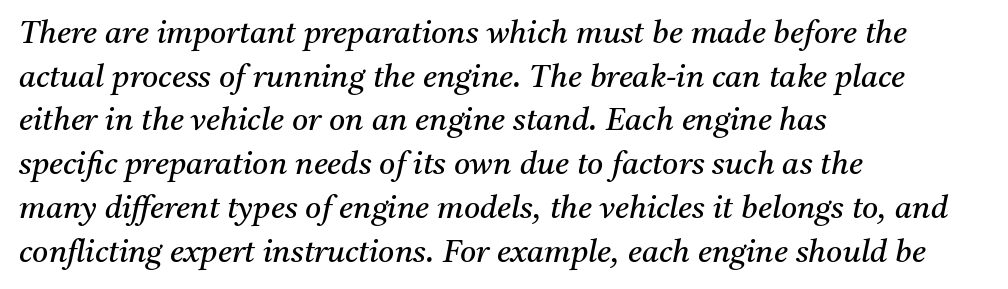
Q: Is the text bold? A: No.
Q: Is the text italic (slanted)? A: Yes, it leans right by about 11 degrees.
Q: Is the typeface a serif or a sans-serif typeface? A: Serif.
Q: Is the text underlined? A: No.
Q: How is the paragraph aligned? A: Left-aligned.
Q: Is the spacing between letters normal or unusually wide? A: Normal.
Q: Is the spacing between lines tight, normal or loose? A: Normal.
Q: Width (condensed, normal, or wide)? A: Normal.
Q: Stroke contrast? A: Medium.
Q: x-height? A: Medium.
Q: Monospaced? A: No.
